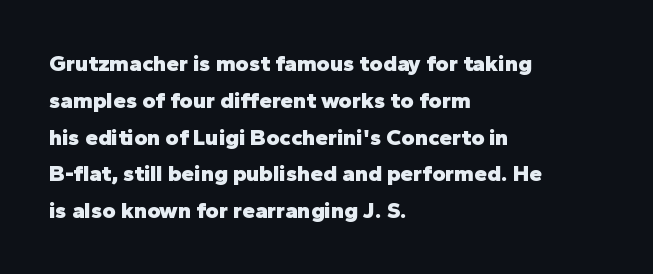
Q: Is the text bold? A: Yes.
Q: Is the text italic (slanted)? A: No, it is upright.
Q: Is the text underlined? A: No.
Q: How is the paragraph aligned? A: Left-aligned.
Q: Is the spacing between letters normal or unusually wide? A: Normal.
Q: Is the spacing between lines tight, normal or loose? A: Normal.
